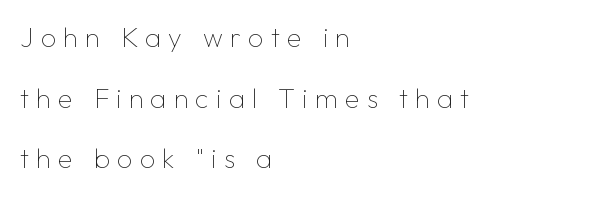
The image shows 27 px text type, upright; set left-aligned, loose line spacing (2.25x), unusually wide letter spacing (+0.27 em), not underlined.
